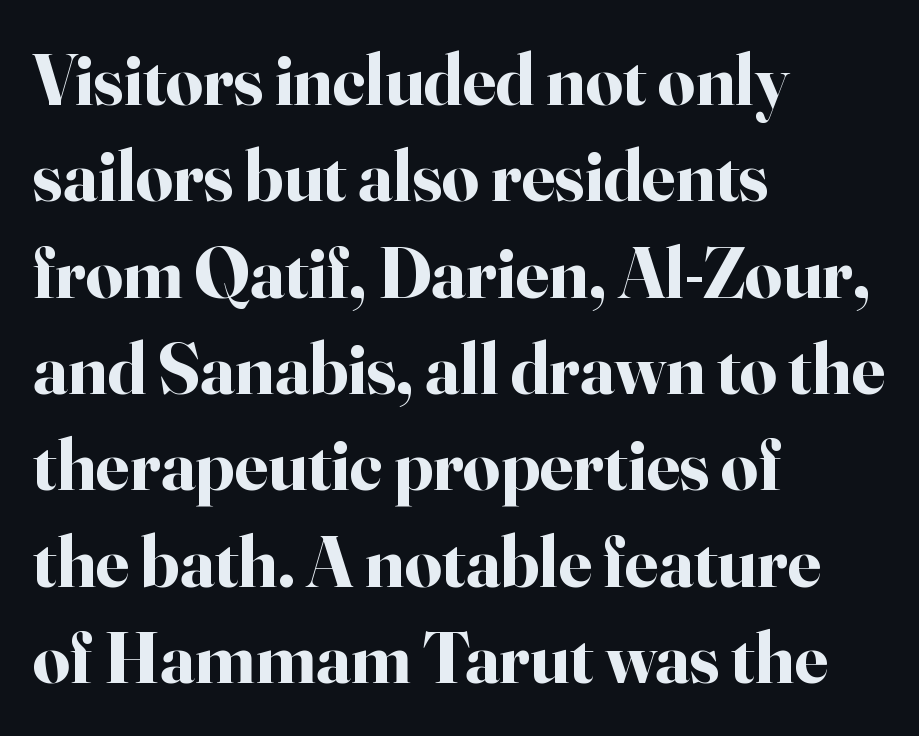
Q: Is the text bold? A: Yes.
Q: Is the text italic (slanted)? A: No, it is upright.
Q: Is the typeface a serif or a sans-serif typeface? A: Serif.
Q: Is the text underlined? A: No.
Q: How is the paragraph aligned? A: Left-aligned.
Q: Is the spacing between letters normal or unusually wide? A: Normal.
Q: Is the spacing between lines tight, normal or loose? A: Normal.
Q: Width (condensed, normal, or wide)? A: Normal.
Q: Stroke contrast? A: High.
Q: x-height? A: Small.
Q: Monospaced? A: No.
